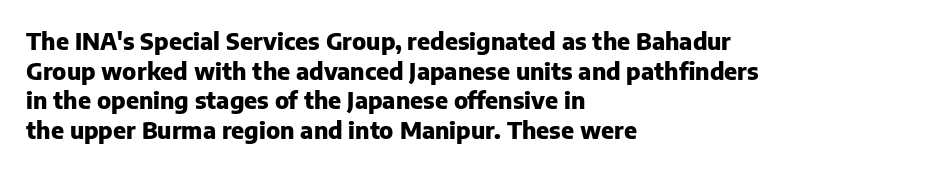
{"italic": "no", "bold": "yes", "underline": "no", "align": "left", "line_spacing": "normal", "line_spacing_ratio": 1.29, "letter_spacing": "normal", "letter_spacing_em": 0.0, "glyph_px": 23}
